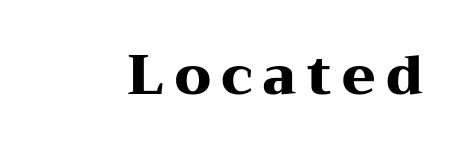
Every stem runs plumb, perpendicular to the baseline. Words appear elongated and porous because spacing is wide. Proportional: the letters do not fall into vertical columns. The glyphs are unaccompanied by any horizontal stroke below them.
